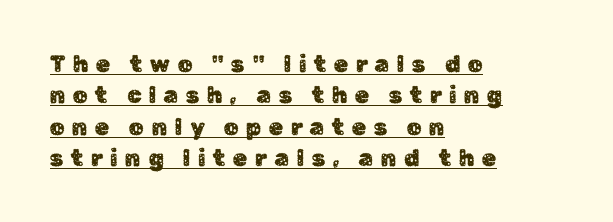
Q: Is the text italic (slanted)? A: No, it is upright.
Q: Is the text underlined? A: Yes.
Q: How is the paragraph aligned? A: Left-aligned.
Q: Is the spacing between letters normal or unusually wide? A: Unusually wide.
Q: Is the spacing between lines tight, normal or loose? A: Normal.
